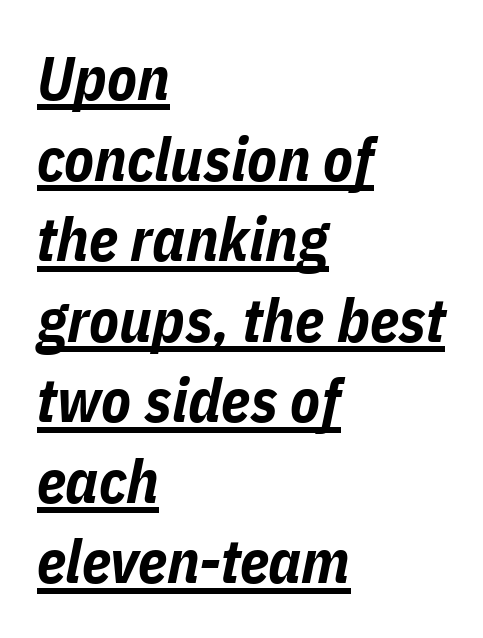
{"italic": "yes", "lean": "right", "slant_degrees": 11, "bold": "yes", "weight": "bold", "width": "condensed", "stroke_contrast": "low", "x_height": "medium", "monospaced": "no", "underline": "yes", "align": "left", "line_spacing": "normal", "line_spacing_ratio": 1.32, "letter_spacing": "normal", "letter_spacing_em": 0.0, "glyph_px": 61}
